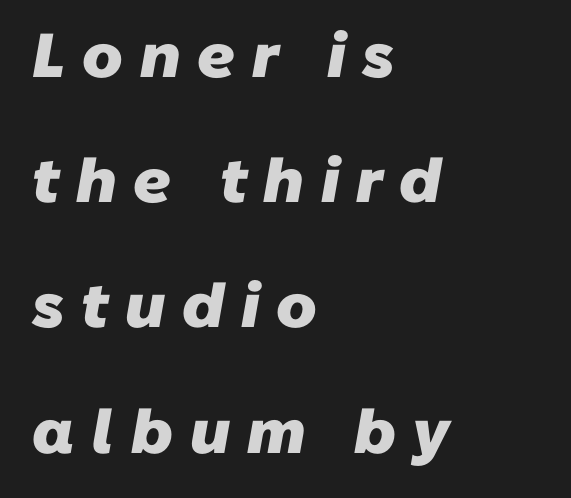
Typographic density is high because the face is bold. What kind of face is this? One without serifs — a sans. A classic flush-left, rag-right setting is used for this passage. The passage shown is not underscored anywhere.
